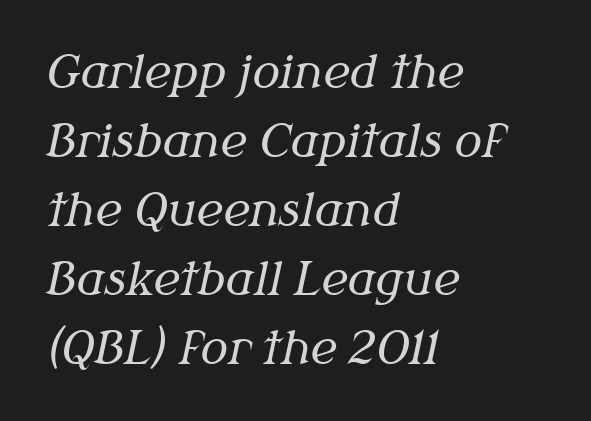
The glyphs are unaccompanied by any horizontal stroke below them. Varying glyph widths throughout — classic text-font behaviour. How are the letters spaced? Ordinarily, with no added tracking. Posture: slanted. The characters are drawn with everyday or finer stroke widths.
